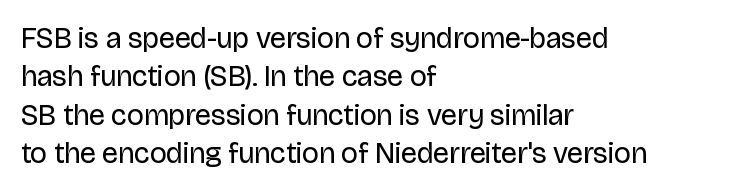
{"serif": "no", "italic": "no", "bold": "no", "weight": "regular", "width": "normal", "stroke_contrast": "low", "x_height": "large", "monospaced": "no", "underline": "no", "align": "left", "line_spacing": "normal", "line_spacing_ratio": 1.32, "letter_spacing": "normal", "letter_spacing_em": 0.0, "glyph_px": 29}
